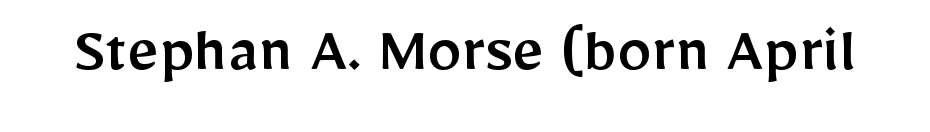
Q: Is the text italic (slanted)? A: No, it is upright.
Q: Is the typeface a serif or a sans-serif typeface? A: Sans-serif.
Q: Is the text underlined? A: No.
Q: Is the spacing between letters normal or unusually wide? A: Normal.
Q: Width (condensed, normal, or wide)? A: Normal.
Q: Stroke contrast? A: Low.
Q: x-height? A: Medium.
Q: Monospaced? A: No.
